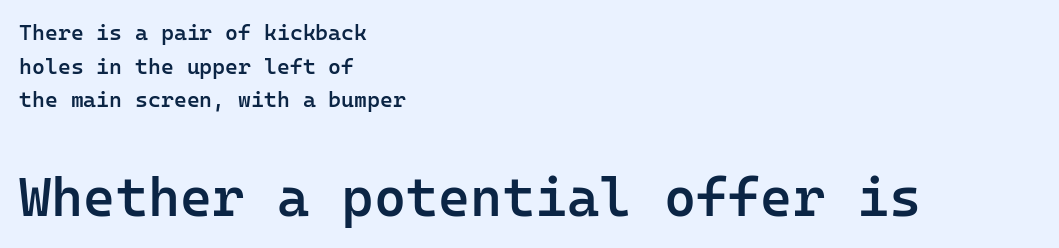
{"serif": "no", "italic": "no", "bold": "semi", "weight": "semibold", "width": "normal", "stroke_contrast": "low", "x_height": "medium", "monospaced": "yes", "underline": "no", "align": "left", "line_spacing": "normal", "line_spacing_ratio": 1.53, "letter_spacing": "normal", "letter_spacing_em": 0.0, "larger_block": "second", "size_ratio": 2.5, "glyph_px": 55}
